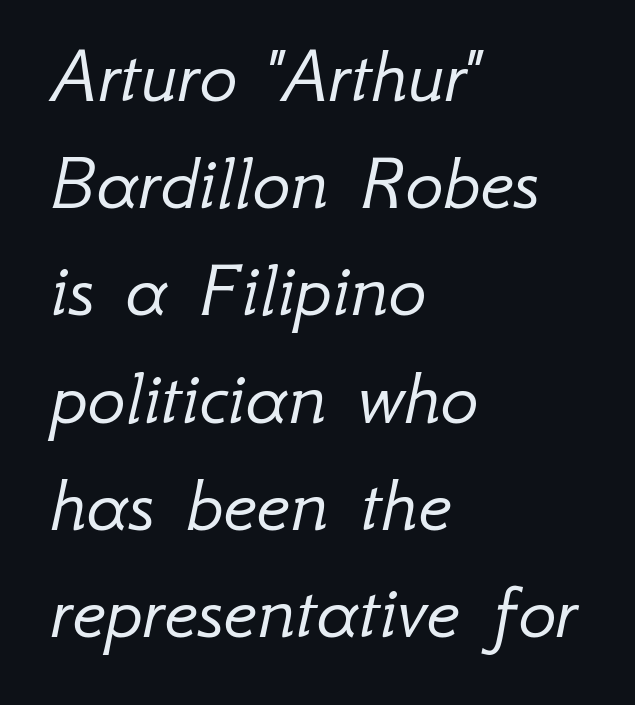
{"italic": "yes", "lean": "right", "slant_degrees": 12, "bold": "no", "weight": "light", "width": "normal", "stroke_contrast": "low", "x_height": "small", "monospaced": "no", "underline": "no", "align": "left", "line_spacing": "normal", "line_spacing_ratio": 1.34, "letter_spacing": "normal", "letter_spacing_em": 0.0, "glyph_px": 80}
